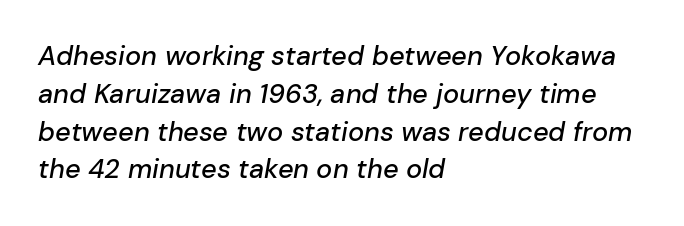
Q: Is the text italic (slanted)? A: Yes, it leans right by about 10 degrees.
Q: Is the text underlined? A: No.
Q: How is the paragraph aligned? A: Left-aligned.
Q: Is the spacing between letters normal or unusually wide? A: Normal.
Q: Is the spacing between lines tight, normal or loose? A: Normal.
